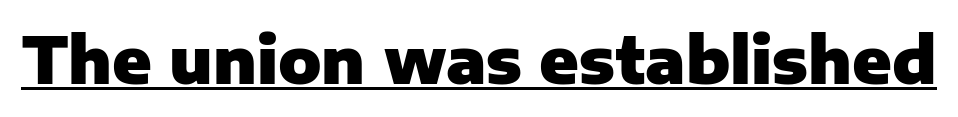
The image shows 64 px heavy sans-serif type, upright; set normal letter spacing, underlined; low stroke contrast and a medium x-height.
